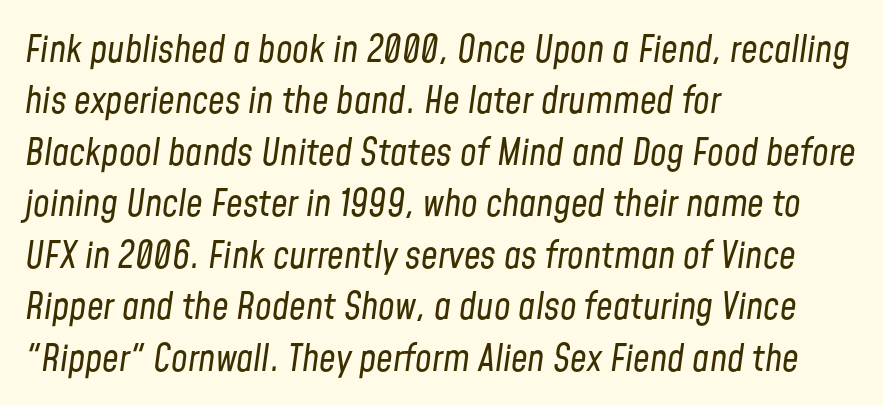
The letterforms sit shoulder to shoulder at normal distance. Each stroke keeps to a modest, everyday thickness or less. Evenly set lines give the paragraph a standard silhouette. The letters are slanted; this is an italic face.
